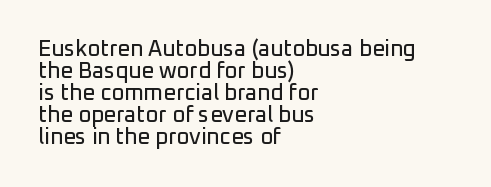
The words here are not underlined. These lines were composed using upright roman letters. A typesetter would call this zero additional tracking. Compared with a centered layout, this one pins lines to the left instead. Very little white space separates one row of letters from the next.
